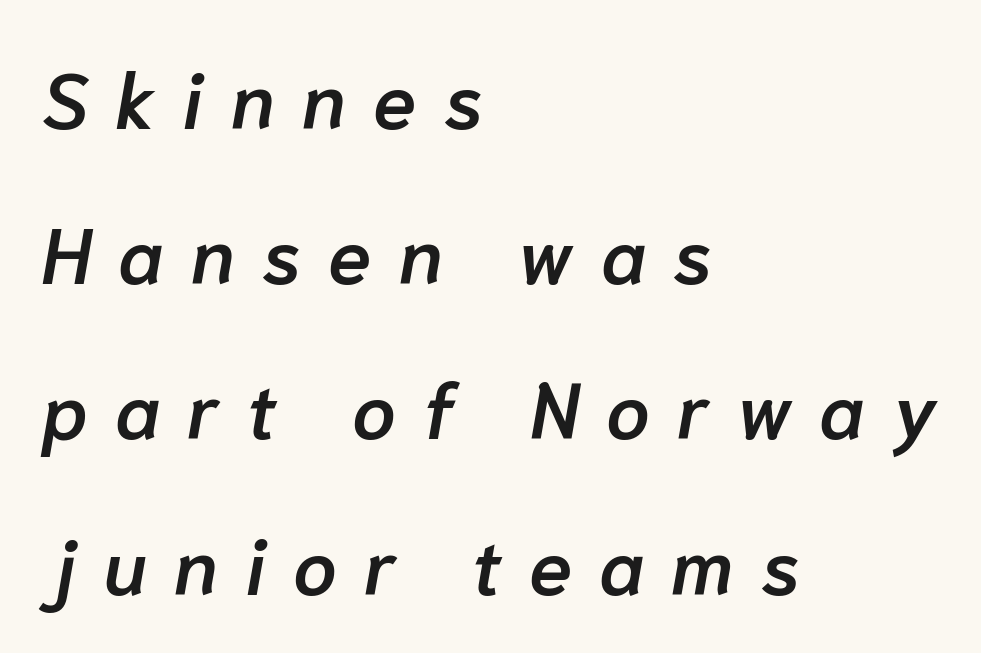
The image shows 78 px semibold type, italic (leaning right); set left-aligned, loose line spacing (1.99x), unusually wide letter spacing (+0.35 em), not underlined; low stroke contrast and a medium x-height.
